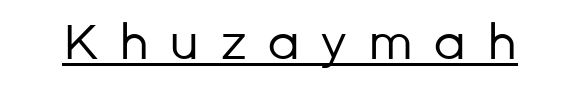
Q: Is the text bold? A: No.
Q: Is the text italic (slanted)? A: No, it is upright.
Q: Is the typeface a serif or a sans-serif typeface? A: Sans-serif.
Q: Is the text underlined? A: Yes.
Q: Is the spacing between letters normal or unusually wide? A: Unusually wide.
Q: Width (condensed, normal, or wide)? A: Normal.
Q: Stroke contrast? A: Low.
Q: x-height? A: Medium.
Q: Monospaced? A: No.
